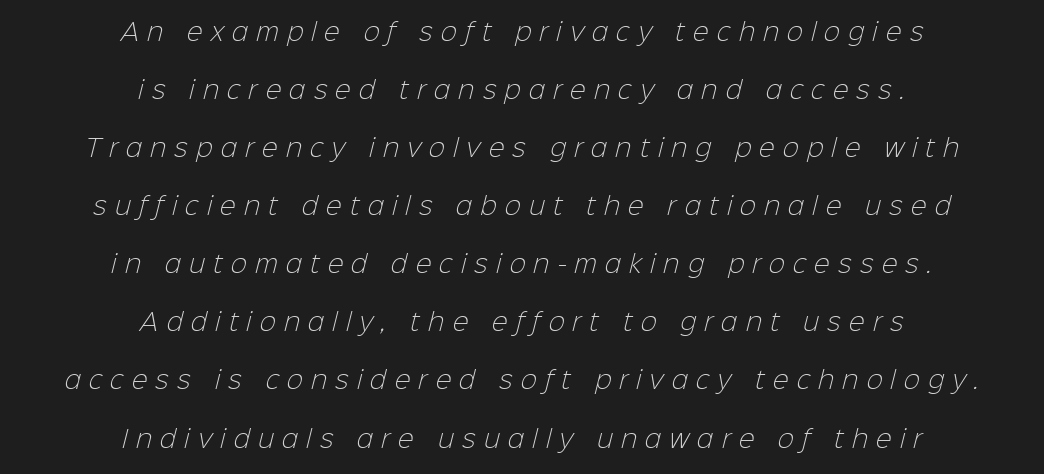
The image shows 24 px text type; set centered, loose line spacing (2.42x), unusually wide letter spacing (+0.34 em), not underlined.
